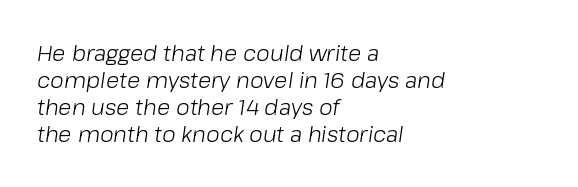
This rendering uses left alignment, leaving the right contour irregular. Caption: standard tracking, unaltered. This is oblique type, the kind used for emphasis or titles. Letters rest on an invisible, unmarked baseline. No heavy texture on the line: the type isn't bold.
